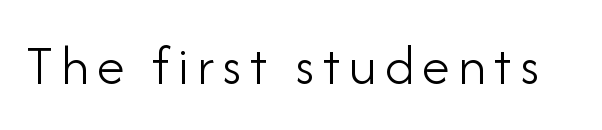
Q: Is the text bold? A: No.
Q: Is the text italic (slanted)? A: No, it is upright.
Q: Is the typeface a serif or a sans-serif typeface? A: Sans-serif.
Q: Is the text underlined? A: No.
Q: Width (condensed, normal, or wide)? A: Normal.
Q: Stroke contrast? A: Low.
Q: x-height? A: Small.
Q: Monospaced? A: No.
